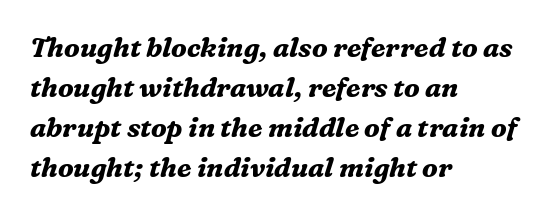
Bare-footed words on every line. Short note: letters normally spaced. The specimen reads as italic at a glance. Heavy-handed strokes throughout: this text is bold.
